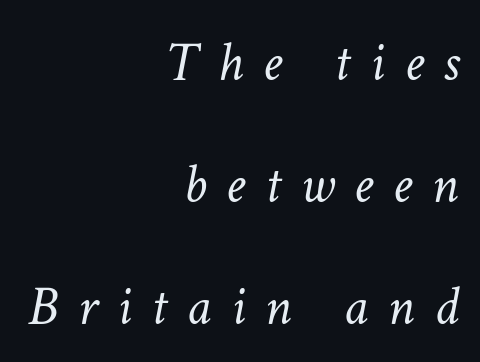
The type is letterspaced generously, with wide tracking. The space directly below the letters is spotless. Each line ends at the same right margin while the left side varies. The specimen reads as italic at a glance.
